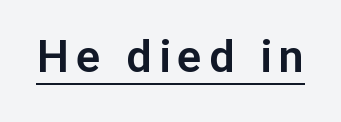
A sans-serif font was chosen for this passage. Think of a printed novel: that variable character pitch is what you see here. Somebody hit Ctrl+U on this one — the words are underlined. Ordinary non-slanted type is in use.
